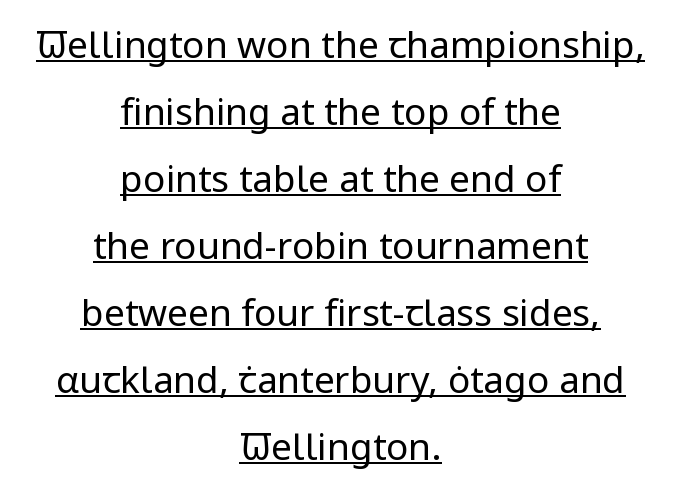
Q: Is the text bold? A: No.
Q: Is the text italic (slanted)? A: No, it is upright.
Q: Is the typeface a serif or a sans-serif typeface? A: Sans-serif.
Q: Is the text underlined? A: Yes.
Q: How is the paragraph aligned? A: Centered.
Q: Is the spacing between letters normal or unusually wide? A: Normal.
Q: Width (condensed, normal, or wide)? A: Normal.
Q: Stroke contrast? A: Low.
Q: x-height? A: Medium.
Q: Monospaced? A: No.
